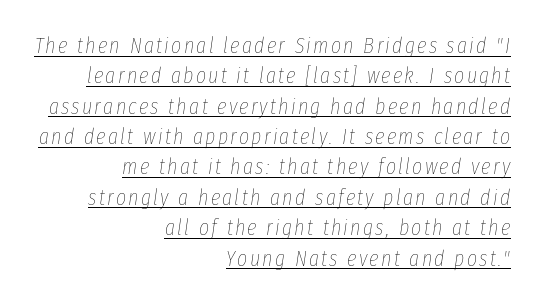
The image shows 22 px text type, italic (leaning right); set right-aligned, normal line spacing (1.38x), underlined.
